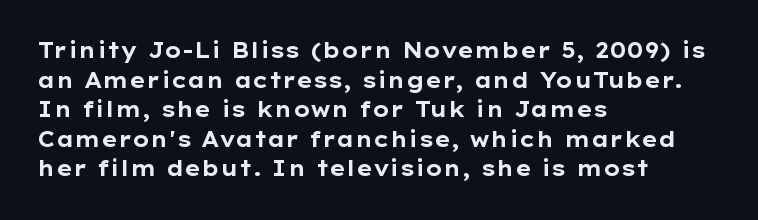
{"italic": "no", "bold": "yes", "underline": "no", "align": "left", "line_spacing": "normal", "line_spacing_ratio": 1.41, "letter_spacing": "normal", "letter_spacing_em": 0.0, "glyph_px": 21}
